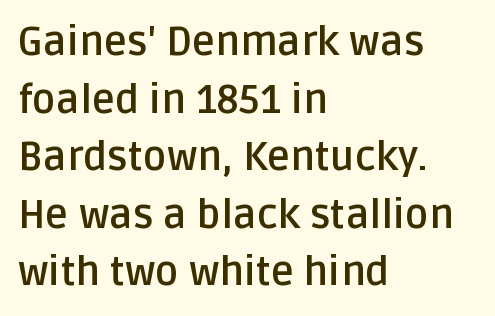
{"serif": "no", "italic": "no", "bold": "yes", "weight": "semibold", "width": "normal", "stroke_contrast": "low", "x_height": "large", "monospaced": "no", "underline": "no", "align": "left", "line_spacing": "normal", "line_spacing_ratio": 1.44, "letter_spacing": "normal", "letter_spacing_em": 0.0, "glyph_px": 40}
